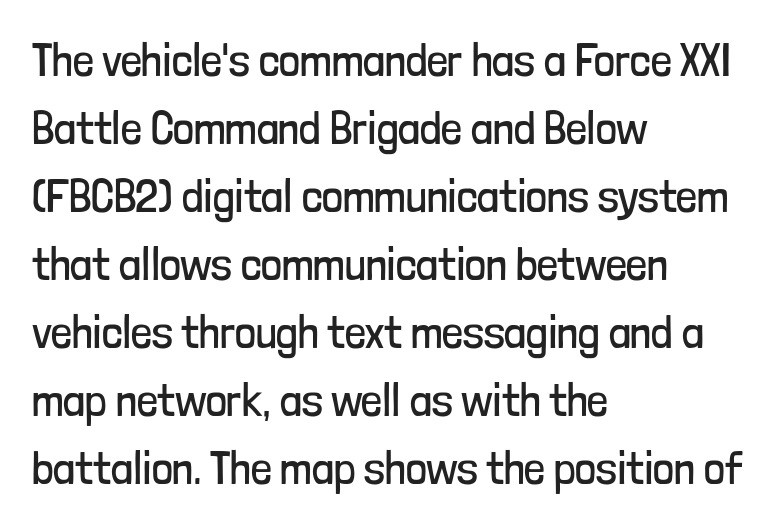
Q: Is the text bold? A: No.
Q: Is the text italic (slanted)? A: No, it is upright.
Q: Is the typeface a serif or a sans-serif typeface? A: Sans-serif.
Q: Is the text underlined? A: No.
Q: How is the paragraph aligned? A: Left-aligned.
Q: Is the spacing between letters normal or unusually wide? A: Normal.
Q: Is the spacing between lines tight, normal or loose? A: Normal.
Q: Width (condensed, normal, or wide)? A: Condensed.
Q: Stroke contrast? A: Low.
Q: x-height? A: Medium.
Q: Monospaced? A: No.
